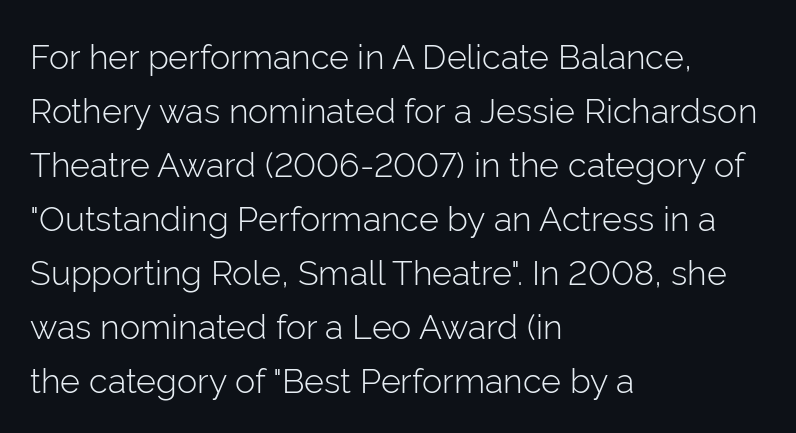
The image shows 34 px light sans-serif type, upright; set left-aligned, normal line spacing (1.59x), normal letter spacing, not underlined; low stroke contrast and a medium x-height.
